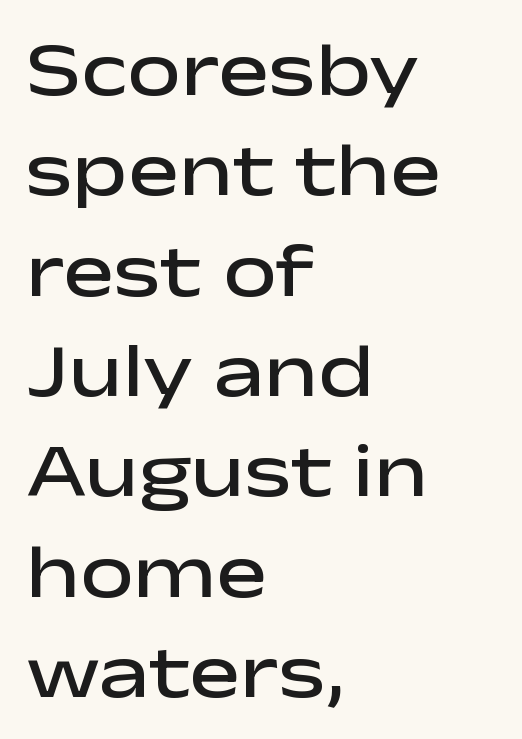
The image shows 76 px semibold, wide sans-serif type, upright; set left-aligned, normal line spacing (1.32x), normal letter spacing, not underlined; low stroke contrast and a medium x-height.
